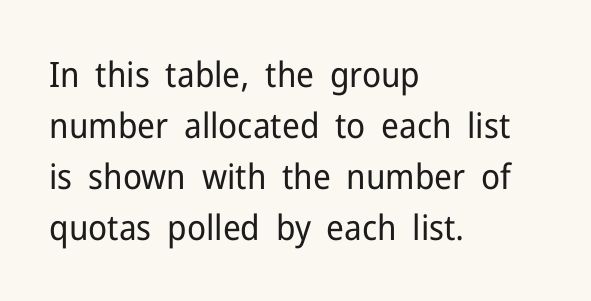
Q: Is the text bold? A: No.
Q: Is the text italic (slanted)? A: No, it is upright.
Q: Is the typeface a serif or a sans-serif typeface? A: Sans-serif.
Q: Is the text underlined? A: No.
Q: How is the paragraph aligned? A: Left-aligned.
Q: Is the spacing between letters normal or unusually wide? A: Normal.
Q: Is the spacing between lines tight, normal or loose? A: Normal.
Q: Width (condensed, normal, or wide)? A: Normal.
Q: Stroke contrast? A: Low.
Q: x-height? A: Medium.
Q: Monospaced? A: No.
